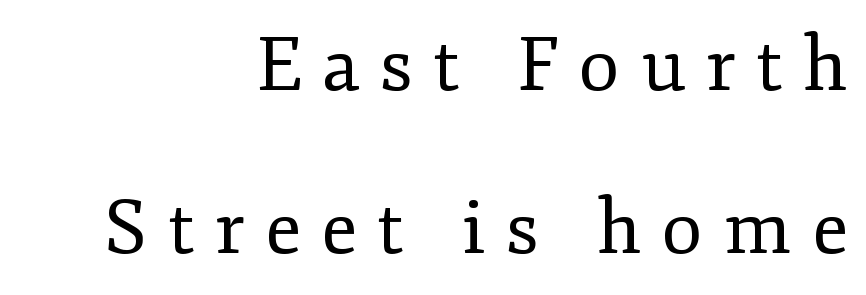
The image shows 75 px regular-weight serif type, upright; set right-aligned, loose line spacing (2.18x), unusually wide letter spacing (+0.27 em), not underlined; low stroke contrast and a small x-height.
